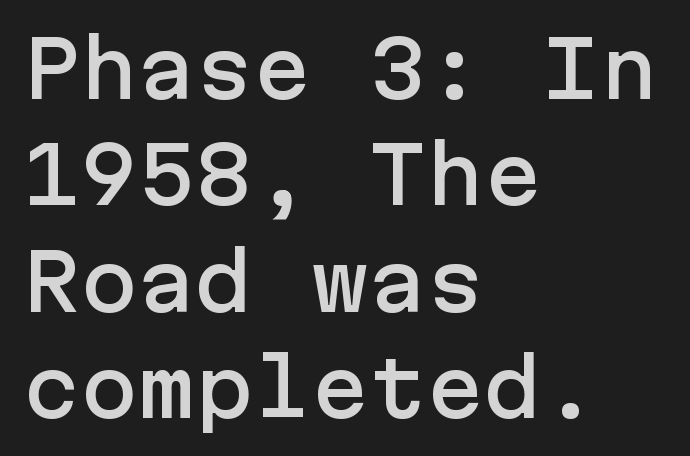
Q: Is the text italic (slanted)? A: No, it is upright.
Q: Is the typeface a serif or a sans-serif typeface? A: Sans-serif.
Q: Is the text underlined? A: No.
Q: How is the paragraph aligned? A: Left-aligned.
Q: Is the spacing between letters normal or unusually wide? A: Normal.
Q: Is the spacing between lines tight, normal or loose? A: Normal.
Q: Width (condensed, normal, or wide)? A: Normal.
Q: Stroke contrast? A: Low.
Q: x-height? A: Medium.
